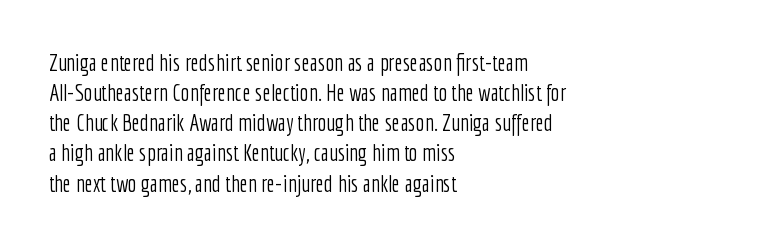
Teacher's note: observe the even left margin — that is flush-left alignment. Does extra space separate the letters? No, they use regular spacing. In terms of posture, this sample is upright. The glyphs are unaccompanied by any horizontal stroke below them. The lines sit at an ordinary, default distance from one another.
